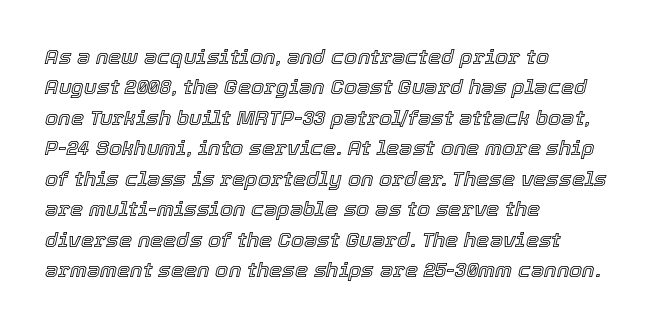
Q: Is the text italic (slanted)? A: Yes, it leans right by about 12 degrees.
Q: Is the text underlined? A: No.
Q: How is the paragraph aligned? A: Left-aligned.
Q: Is the spacing between letters normal or unusually wide? A: Normal.
Q: Is the spacing between lines tight, normal or loose? A: Normal.
